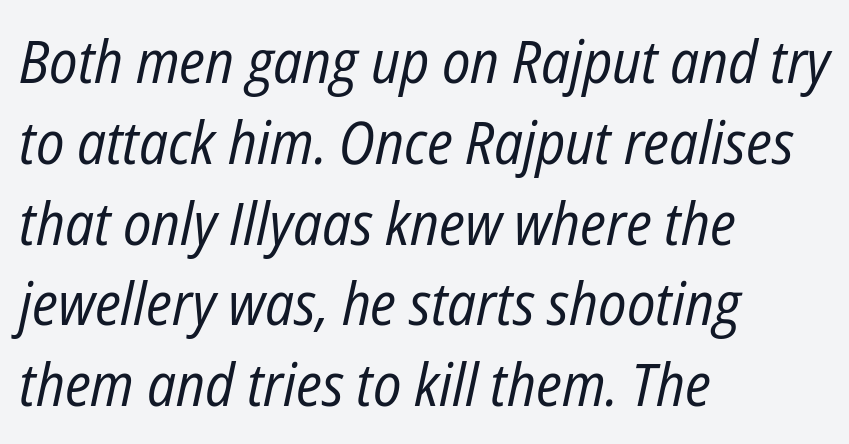
The image shows 59 px regular-weight, condensed type, italic (leaning right); set left-aligned, normal line spacing (1.37x), normal letter spacing, not underlined; low stroke contrast and a medium x-height.
